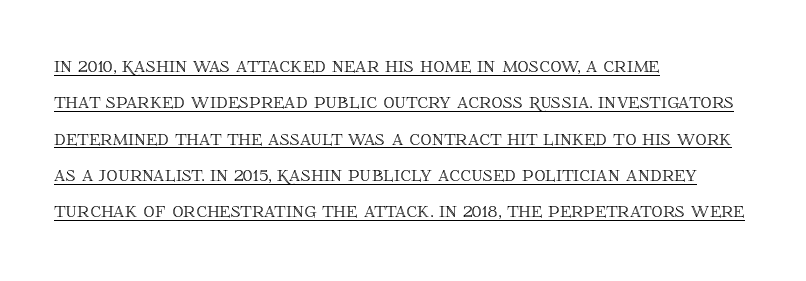
The image shows 23 px text type, upright; set left-aligned, normal line spacing (1.58x), normal letter spacing, underlined.
